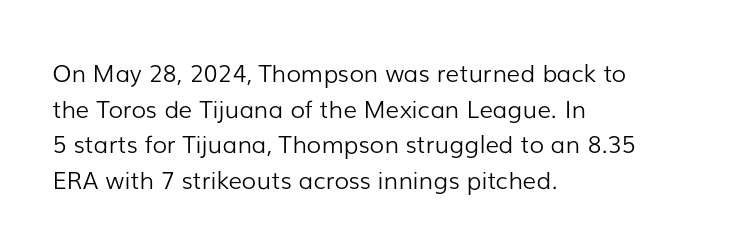
Q: Is the text bold? A: No.
Q: Is the text italic (slanted)? A: No, it is upright.
Q: Is the text underlined? A: No.
Q: How is the paragraph aligned? A: Left-aligned.
Q: Is the spacing between letters normal or unusually wide? A: Normal.
Q: Is the spacing between lines tight, normal or loose? A: Normal.
